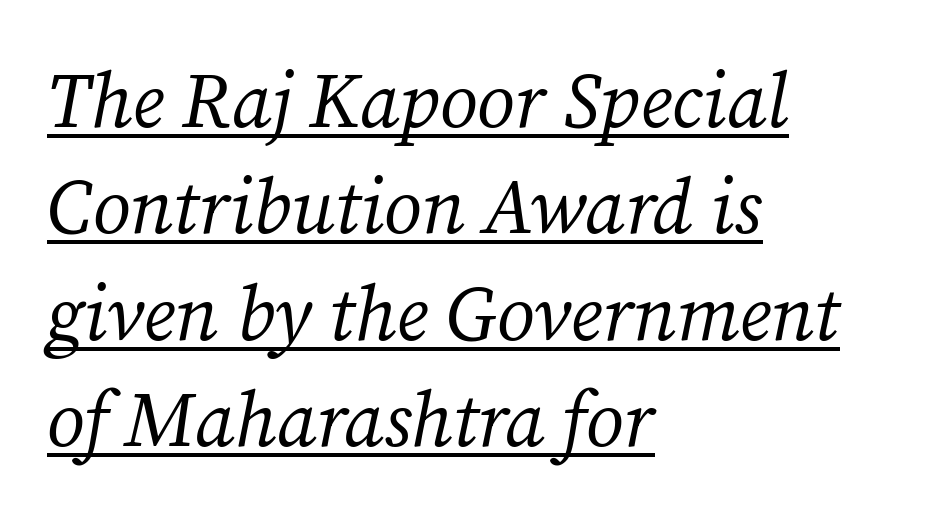
The rendering keeps characters at their native spacing. Compared with undecorated copy, this sample adds a rule below the words. The weight tops out at a normal text grade. The typesetter chose a ragged-right arrangement here.
